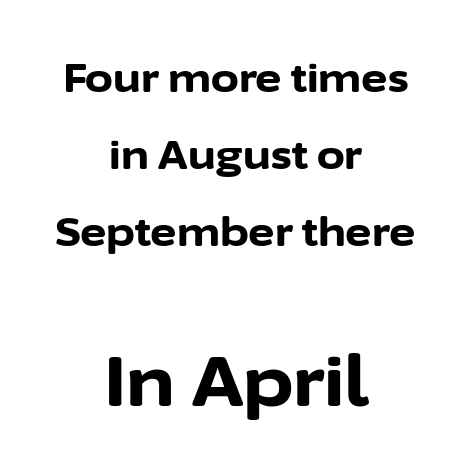
Q: Is the text bold? A: Yes.
Q: Is the text italic (slanted)? A: No, it is upright.
Q: Is the typeface a serif or a sans-serif typeface? A: Sans-serif.
Q: Is the text underlined? A: No.
Q: How is the paragraph aligned? A: Centered.
Q: Is the spacing between letters normal or unusually wide? A: Normal.
Q: Is the spacing between lines tight, normal or loose? A: Loose.
Q: Which block of text is set in a larger size, the first (top) or the second (bottom)? A: The second (bottom) one.
Q: Width (condensed, normal, or wide)? A: Normal.
Q: Stroke contrast? A: Low.
Q: x-height? A: Medium.
Q: Monospaced? A: No.
